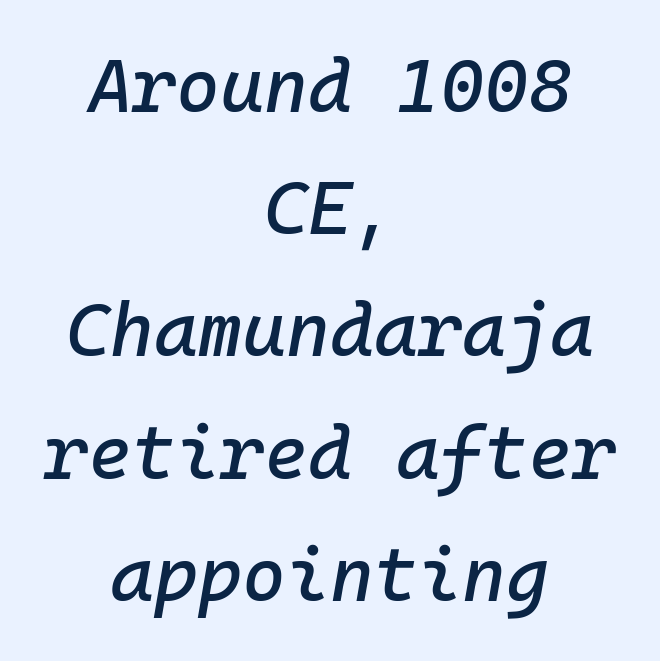
{"italic": "yes", "lean": "right", "slant_degrees": 10, "width": "normal", "stroke_contrast": "low", "x_height": "medium", "monospaced": "yes", "underline": "no", "align": "center", "line_spacing": "normal", "line_spacing_ratio": 1.63, "letter_spacing": "normal", "letter_spacing_em": 0.0, "glyph_px": 75}
